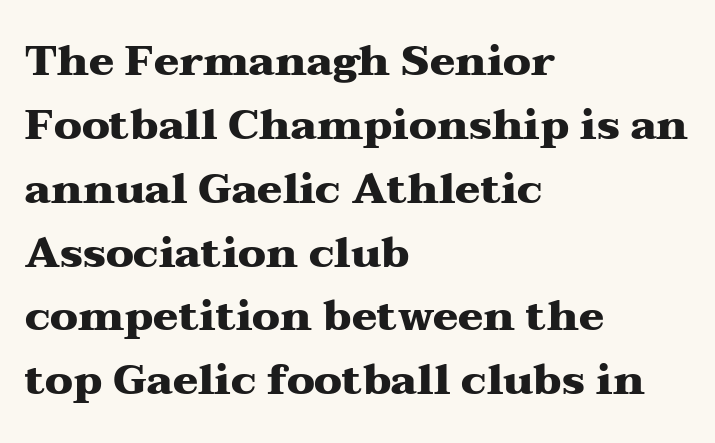
Q: Is the text bold? A: Yes.
Q: Is the text italic (slanted)? A: No, it is upright.
Q: Is the typeface a serif or a sans-serif typeface? A: Serif.
Q: Is the text underlined? A: No.
Q: How is the paragraph aligned? A: Left-aligned.
Q: Is the spacing between letters normal or unusually wide? A: Normal.
Q: Is the spacing between lines tight, normal or loose? A: Normal.
Q: Width (condensed, normal, or wide)? A: Wide.
Q: Stroke contrast? A: Medium.
Q: x-height? A: Medium.
Q: Monospaced? A: No.
